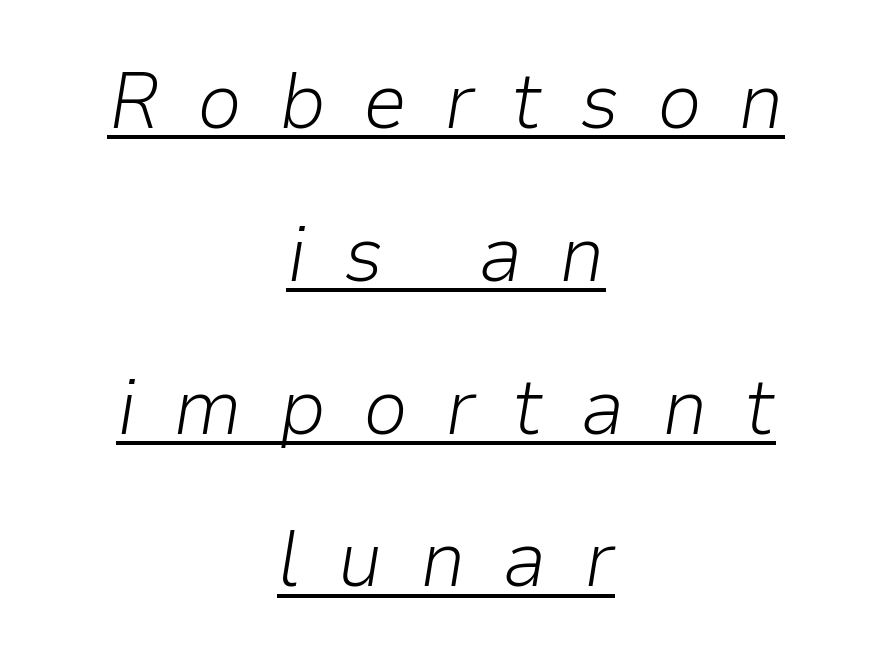
The image shows 80 px light type, italic (leaning right); set centered, loose line spacing (1.91x), unusually wide letter spacing (+0.46 em), underlined; low stroke contrast and a medium x-height.
